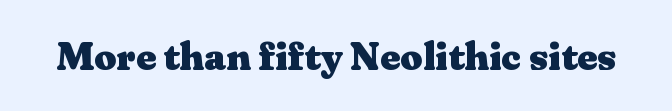
The image shows 39 px heavy, wide serif type, upright; set normal letter spacing, not underlined; medium stroke contrast and a medium x-height.
